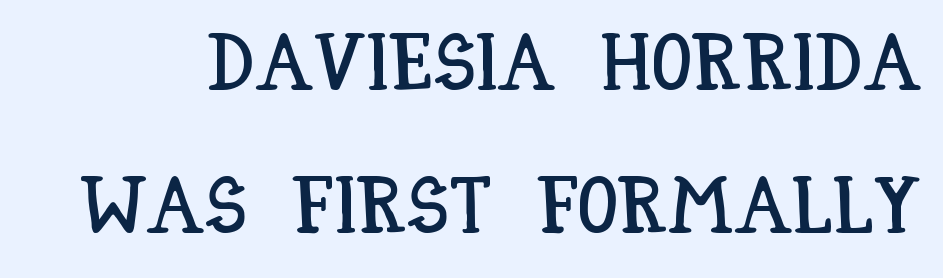
The tracking reads as untouched default to a designer's eye. The string is rendered with underlining switched off. Does the lettering tilt? It doesn't — this is upright. A typesetter would call this proportional, since set widths differ per character.
